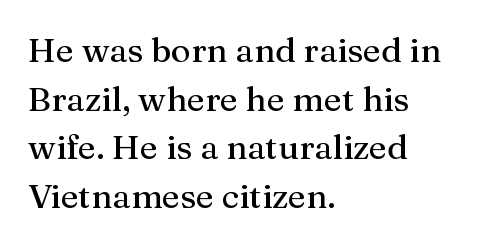
Q: Is the text italic (slanted)? A: No, it is upright.
Q: Is the typeface a serif or a sans-serif typeface? A: Serif.
Q: Is the text underlined? A: No.
Q: How is the paragraph aligned? A: Left-aligned.
Q: Is the spacing between letters normal or unusually wide? A: Normal.
Q: Is the spacing between lines tight, normal or loose? A: Normal.
Q: Width (condensed, normal, or wide)? A: Normal.
Q: Stroke contrast? A: Medium.
Q: x-height? A: Medium.
Q: Monospaced? A: No.
